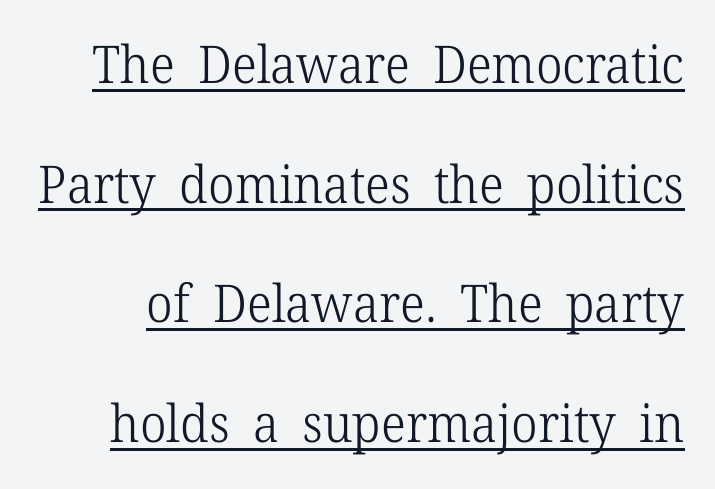
The image shows 52 px light serif type, upright; set loose line spacing (2.3x), normal letter spacing, underlined; low stroke contrast and a medium x-height.
